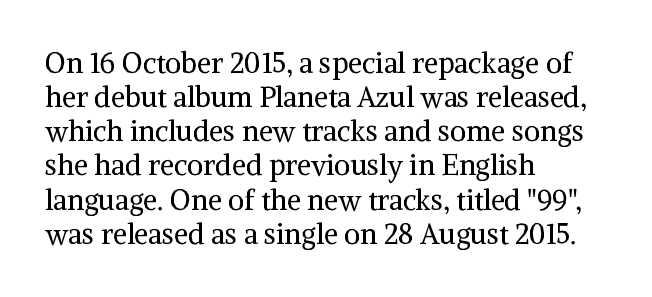
The image shows 28 px regular-weight serif type, upright; set left-aligned, line spacing 1.22x, normal letter spacing, not underlined; medium stroke contrast and a medium x-height.
